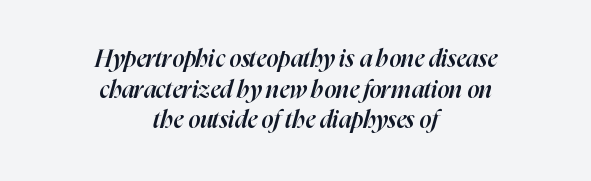
Q: Is the text bold? A: Semi-bold.
Q: Is the text italic (slanted)? A: Yes, it leans right by about 16 degrees.
Q: Is the text underlined? A: No.
Q: How is the paragraph aligned? A: Centered.
Q: Is the spacing between letters normal or unusually wide? A: Normal.
Q: Is the spacing between lines tight, normal or loose? A: Normal.
